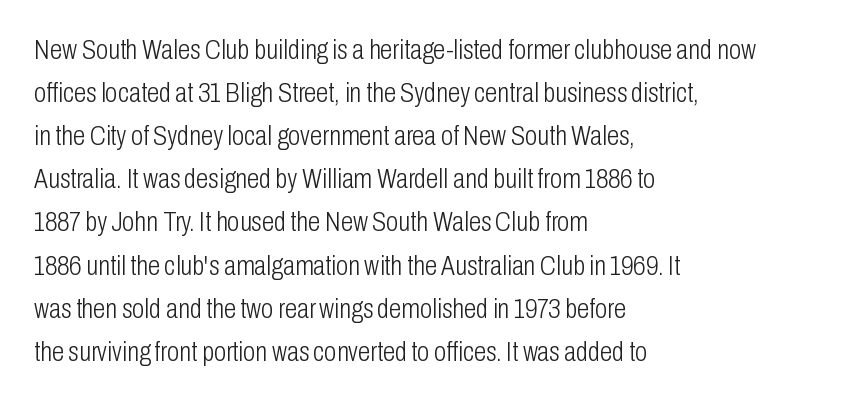
The rows are spaced the way most documents space them. The words here are not underlined. Each letter's strokes conclude bluntly, with no projecting serifs. Quick note: not italic, upright. The lines are quadded left.
